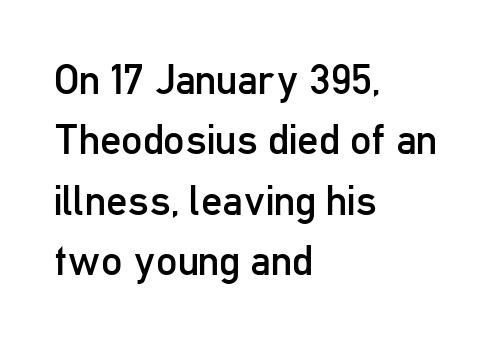
Q: Is the text bold? A: No.
Q: Is the text italic (slanted)? A: No, it is upright.
Q: Is the typeface a serif or a sans-serif typeface? A: Sans-serif.
Q: Is the text underlined? A: No.
Q: How is the paragraph aligned? A: Left-aligned.
Q: Is the spacing between letters normal or unusually wide? A: Normal.
Q: Is the spacing between lines tight, normal or loose? A: Normal.
Q: Width (condensed, normal, or wide)? A: Condensed.
Q: Stroke contrast? A: Low.
Q: x-height? A: Medium.
Q: Monospaced? A: No.
